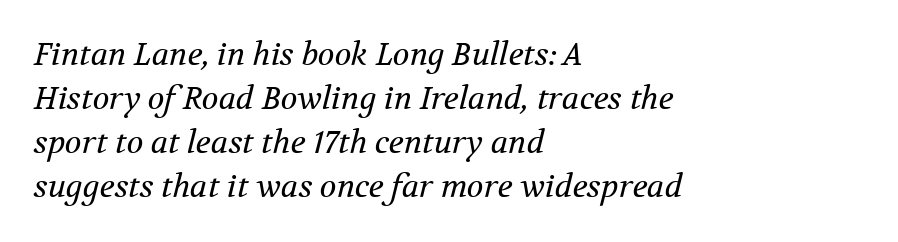
The image shows 31 px regular-weight serif type, italic (leaning right); set left-aligned, normal line spacing (1.42x), normal letter spacing, not underlined; medium stroke contrast and a medium x-height.
